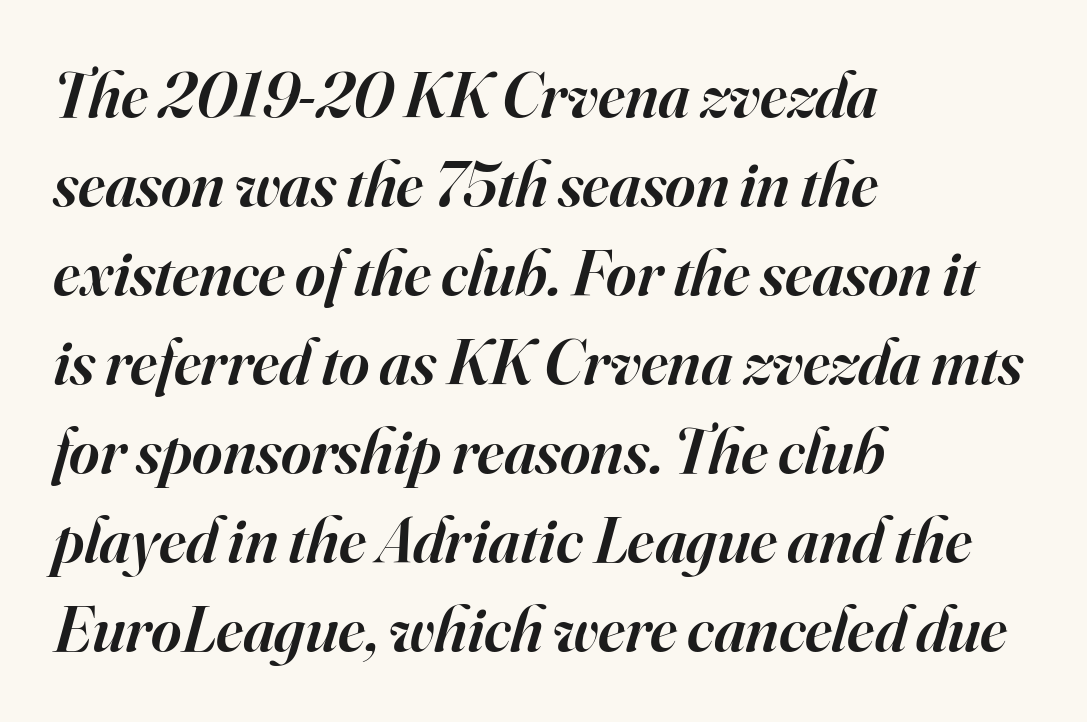
Q: Is the text bold? A: Semi-bold.
Q: Is the text italic (slanted)? A: Yes, it leans right by about 16 degrees.
Q: Is the typeface a serif or a sans-serif typeface? A: Serif.
Q: Is the text underlined? A: No.
Q: How is the paragraph aligned? A: Left-aligned.
Q: Is the spacing between letters normal or unusually wide? A: Normal.
Q: Is the spacing between lines tight, normal or loose? A: Normal.
Q: Width (condensed, normal, or wide)? A: Normal.
Q: Stroke contrast? A: High.
Q: x-height? A: Small.
Q: Monospaced? A: No.
